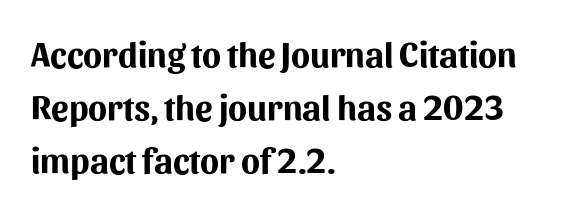
{"serif": "no", "italic": "no", "bold": "yes", "weight": "bold", "width": "normal", "stroke_contrast": "medium", "x_height": "medium", "monospaced": "no", "underline": "no", "align": "left", "line_spacing": "normal", "line_spacing_ratio": 1.51, "letter_spacing": "normal", "letter_spacing_em": 0.0, "glyph_px": 35}
